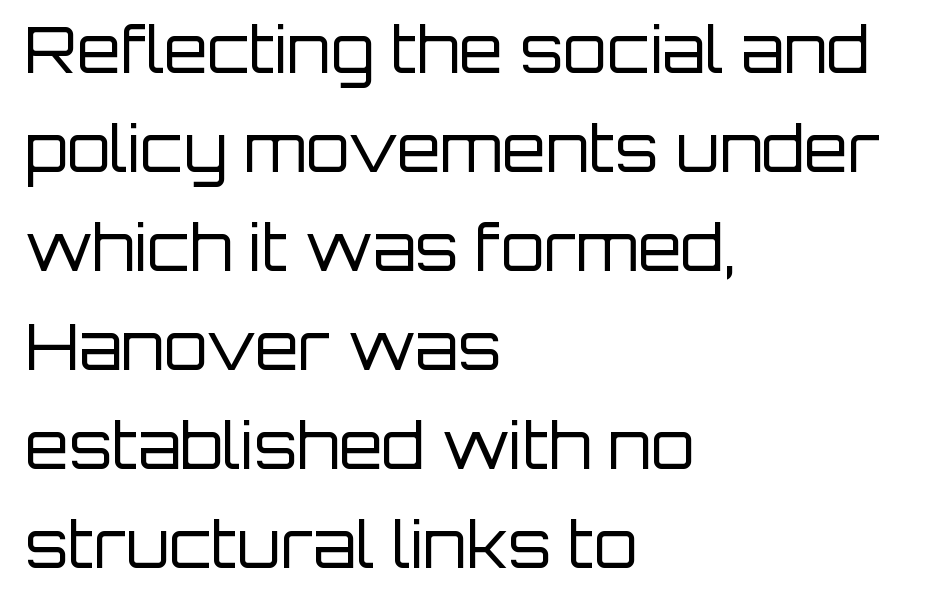
The image shows 63 px regular-weight sans-serif type, upright; set left-aligned, normal line spacing (1.57x), normal letter spacing, not underlined; low stroke contrast and a large x-height.
